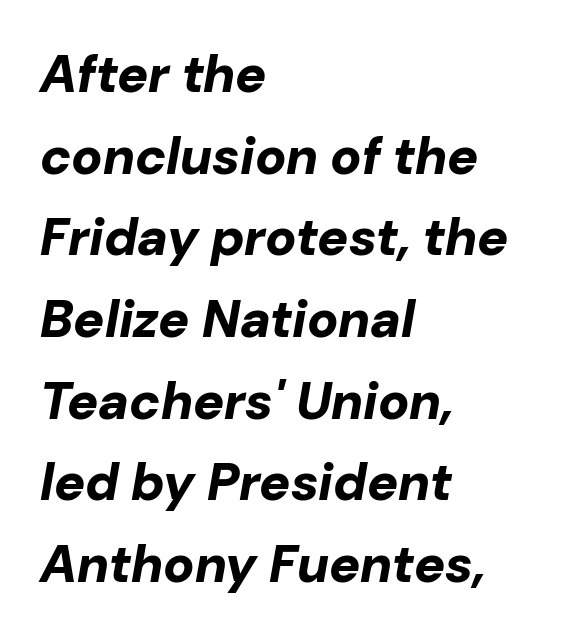
Q: Is the text bold? A: Yes.
Q: Is the text italic (slanted)? A: Yes, it leans right by about 10 degrees.
Q: Is the text underlined? A: No.
Q: How is the paragraph aligned? A: Left-aligned.
Q: Is the spacing between letters normal or unusually wide? A: Normal.
Q: Is the spacing between lines tight, normal or loose? A: Normal.
Q: Width (condensed, normal, or wide)? A: Normal.
Q: Stroke contrast? A: Low.
Q: x-height? A: Medium.
Q: Monospaced? A: No.
